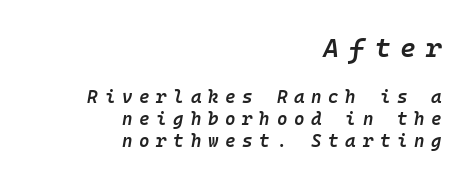
Q: Is the text bold? A: Semi-bold.
Q: Is the text italic (slanted)? A: Yes, it leans right by about 10 degrees.
Q: Is the text underlined? A: No.
Q: How is the paragraph aligned? A: Right-aligned.
Q: Is the spacing between letters normal or unusually wide? A: Unusually wide.
Q: Which block of text is set in a larger size, the first (top) or the second (bottom)? A: The first (top) one.
